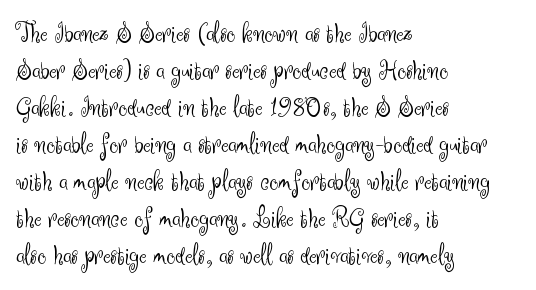
Observe the ordinary spacing: letters are neighbours, not strangers. Underline: absent. Each new line begins a customary step beneath the previous one. Here the designer chose a conventional face with non-uniform glyph widths.
